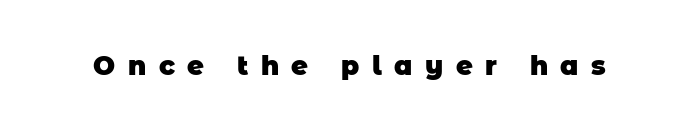
Q: Is the text bold? A: Yes.
Q: Is the text underlined? A: No.
Q: Is the spacing between letters normal or unusually wide? A: Unusually wide.
